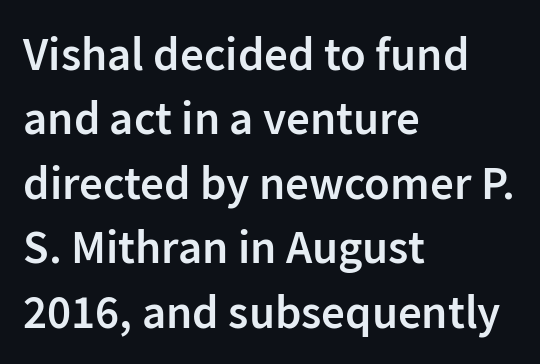
This is the in-between weight designers call semibold or demi. The compositor pushed each line to the left boundary. This rendering employs a face without finishing strokes, i.e., a sans-serif. Honestly, there is no underline to notice here at all. The letterforms sit shoulder to shoulder at normal distance. Do the letters lean? They stand straight.
